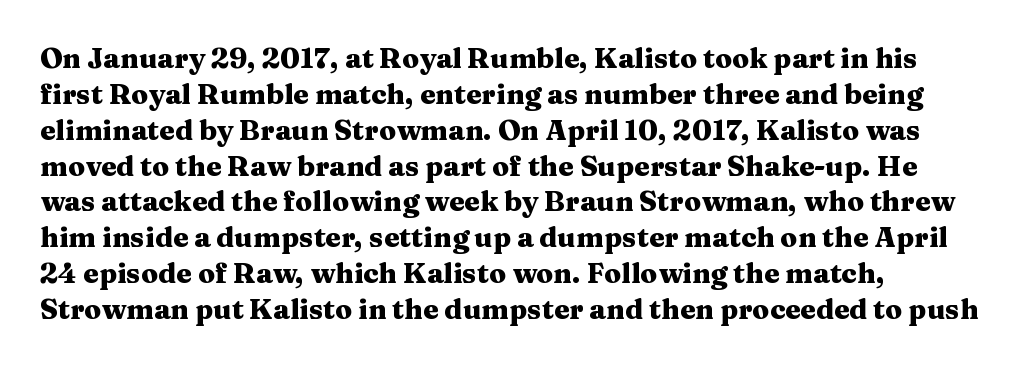
The image shows 28 px heavy, wide serif type, upright; set left-aligned, normal line spacing (1.28x), normal letter spacing, not underlined; medium stroke contrast and a medium x-height.
